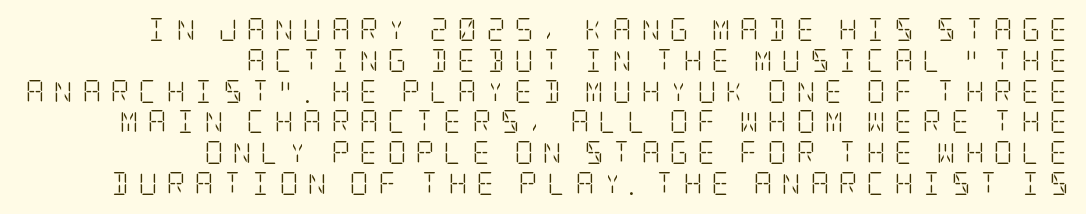
This sample uses expanded letter spacing, leaving extra air between glyphs. Only glyphs here, with clear space below each row. If you drew a ruler down the right edge, every line would touch it. It's the straight-up-and-down kind of type. The characters are drawn with everyday or finer stroke widths. Quick note: interline space is typical.
